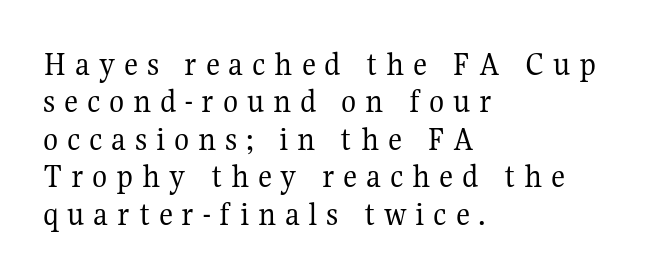
{"serif": "yes", "italic": "no", "bold": "no", "weight": "regular", "width": "normal", "stroke_contrast": "medium", "x_height": "medium", "monospaced": "no", "underline": "no", "align": "left", "line_spacing": "tight", "line_spacing_ratio": 1.07, "letter_spacing": "wide", "letter_spacing_em": 0.25, "glyph_px": 35}
